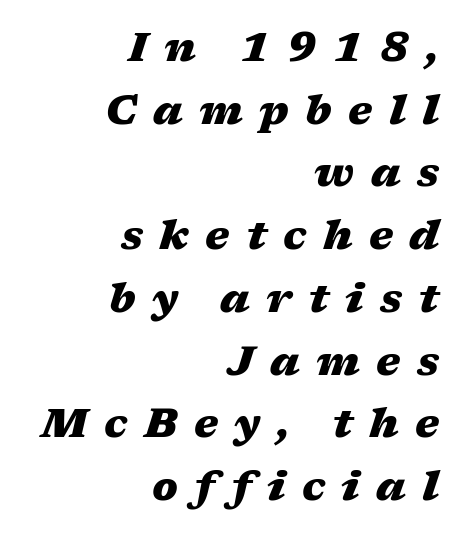
The image shows 41 px heavy, wide type, italic (leaning right); set right-aligned, normal line spacing (1.53x), unusually wide letter spacing (+0.4 em), not underlined; medium stroke contrast and a medium x-height.
